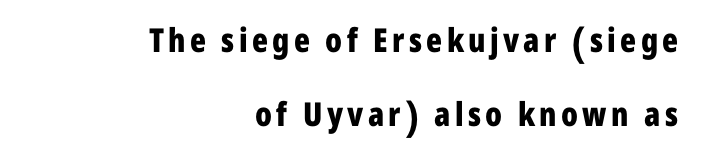
{"serif": "no", "italic": "no", "bold": "yes", "weight": "bold", "width": "condensed", "stroke_contrast": "low", "x_height": "medium", "monospaced": "no", "underline": "no", "align": "right", "line_spacing": "loose", "line_spacing_ratio": 2.24, "glyph_px": 33}
